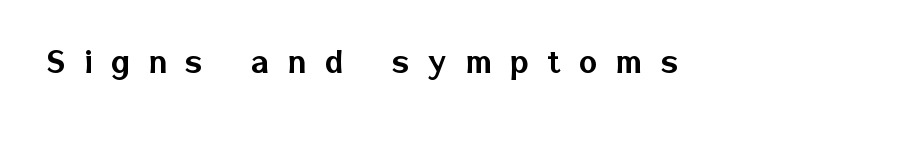
The image shows 39 px sans-serif type, upright; set unusually wide letter spacing (+0.48 em), not underlined; low stroke contrast and a medium x-height.
